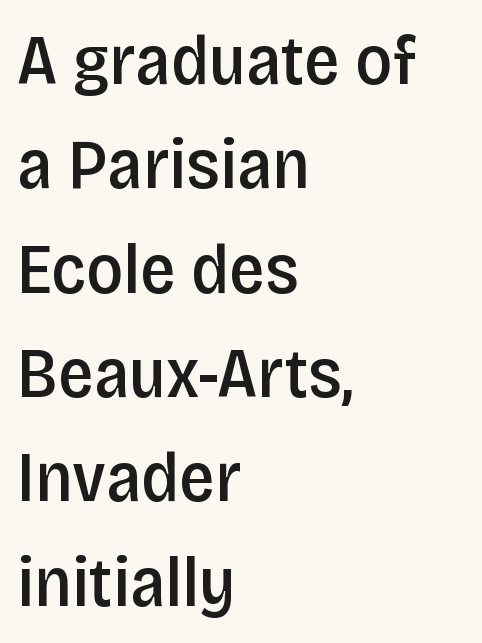
{"serif": "no", "italic": "no", "bold": "semi", "weight": "semibold", "width": "condensed", "stroke_contrast": "low", "x_height": "large", "monospaced": "no", "underline": "no", "align": "left", "line_spacing": "normal", "line_spacing_ratio": 1.47, "letter_spacing": "normal", "letter_spacing_em": 0.0, "glyph_px": 71}
